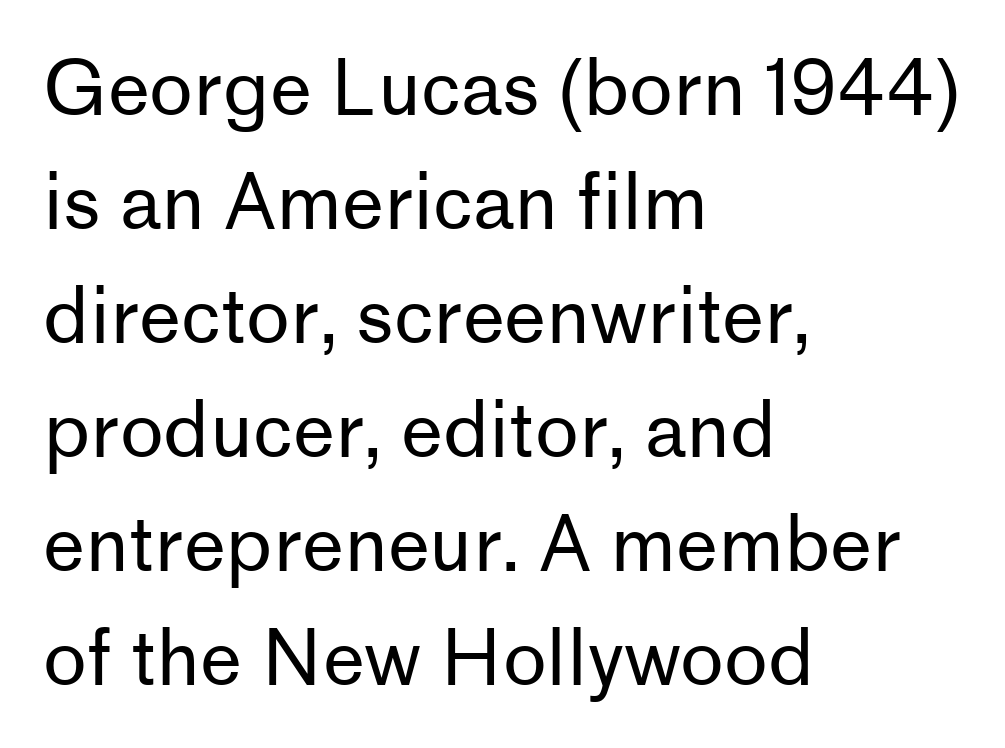
{"serif": "no", "italic": "no", "bold": "no", "weight": "regular", "width": "normal", "stroke_contrast": "low", "x_height": "medium", "monospaced": "no", "underline": "no", "align": "left", "line_spacing": "normal", "line_spacing_ratio": 1.52, "letter_spacing": "normal", "letter_spacing_em": 0.0, "glyph_px": 75}
